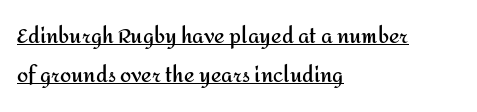
The image shows 20 px bold type, upright; set left-aligned, loose line spacing (1.93x), normal letter spacing, underlined.
